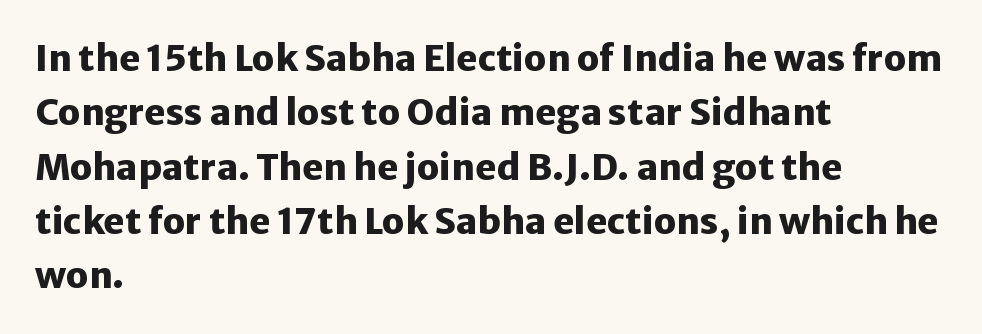
Has an underline been added? It has not. These lines are composed in type without serifs. Each line starts at the same left margin while the right side varies. These lines carry a lot of weight — the face is fully bold.
